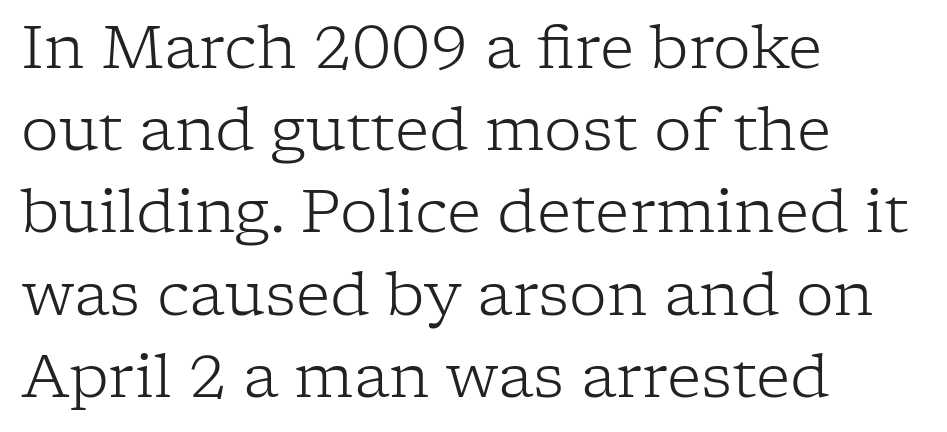
Any mark beneath the type? The region is blank. Stems and bowls with no extra thickness — not bold. You could not count columns in this text — the font is proportionally spaced. Between one letter and the next there's only the usual sliver of space. A serif font was chosen for this passage. You can tell it's not italic because the verticals are truly vertical.
